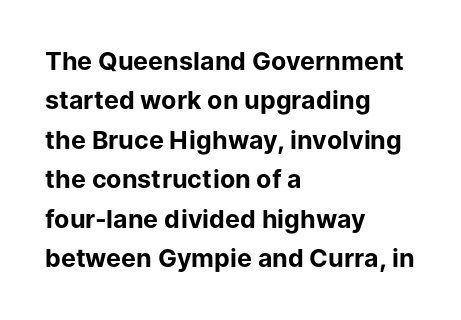
The image shows 25 px bold type, upright; set left-aligned, normal line spacing (1.58x), normal letter spacing, not underlined.
